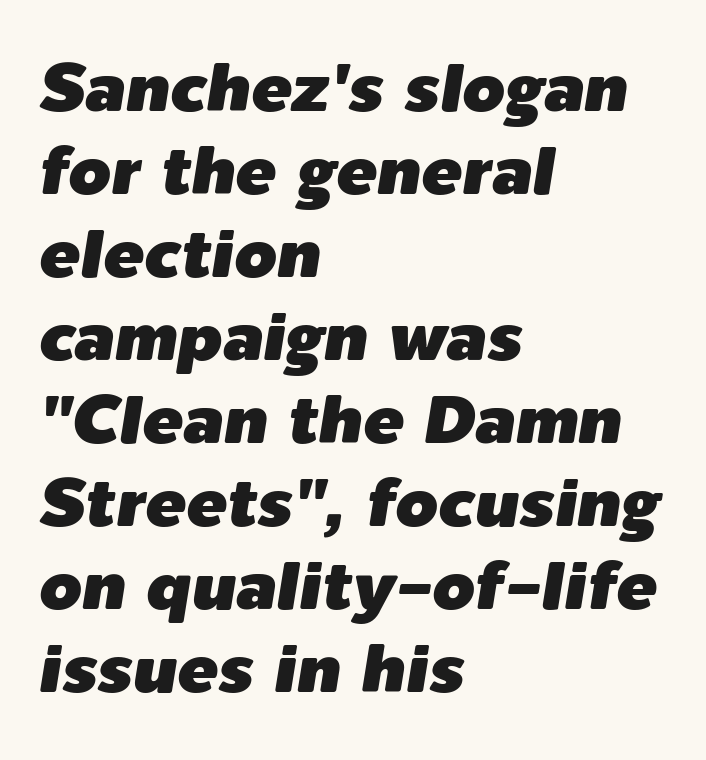
Q: Is the text italic (slanted)? A: Yes, it leans right by about 9 degrees.
Q: Is the text underlined? A: No.
Q: How is the paragraph aligned? A: Left-aligned.
Q: Is the spacing between letters normal or unusually wide? A: Normal.
Q: Width (condensed, normal, or wide)? A: Normal.
Q: Stroke contrast? A: Low.
Q: x-height? A: Medium.
Q: Monospaced? A: No.
